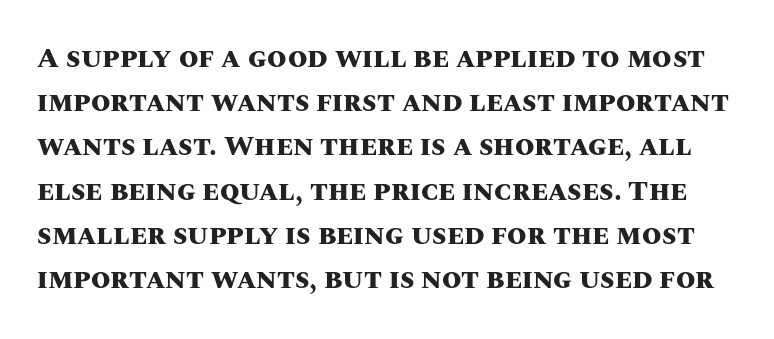
The leading is moderate, giving the passage an even texture. These lines are rendered in a variable-pitch font. No extra tracking has been applied to these lines. A bare baseline throughout the passage.
